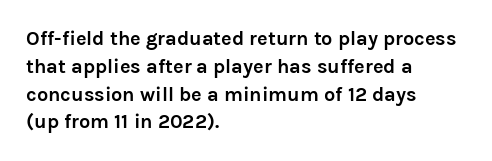
Q: Is the text bold? A: Yes.
Q: Is the text italic (slanted)? A: No, it is upright.
Q: Is the text underlined? A: No.
Q: How is the paragraph aligned? A: Left-aligned.
Q: Is the spacing between letters normal or unusually wide? A: Normal.
Q: Is the spacing between lines tight, normal or loose? A: Normal.
